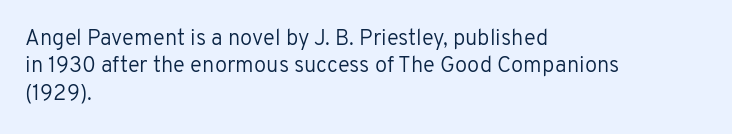
The image shows 22 px text type, upright; set left-aligned, normal line spacing (1.25x), normal letter spacing, not underlined.
